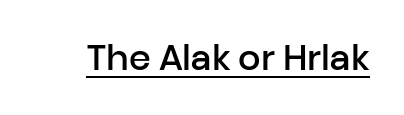
The specimen reads as upright at a glance. The horizontal fit of the characters is conventional and even. Note the varied advance widths — an 'i' is clearly narrower than an 'm'. To sum up the face: it is a sans, with no serifs. The face used here is a semibold: visibly heavier than regular, lighter than bold.
